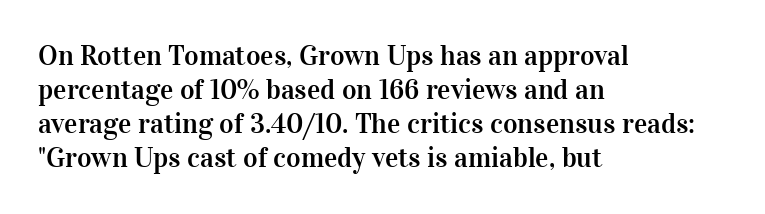
The text block is weighted toward the left margin, trailing off unevenly rightward. The font's upright variant was chosen for this text. Looks like regular typesetting: each glyph gets only the width it needs. Type without underlining. To sum up the face: it has serifs.
